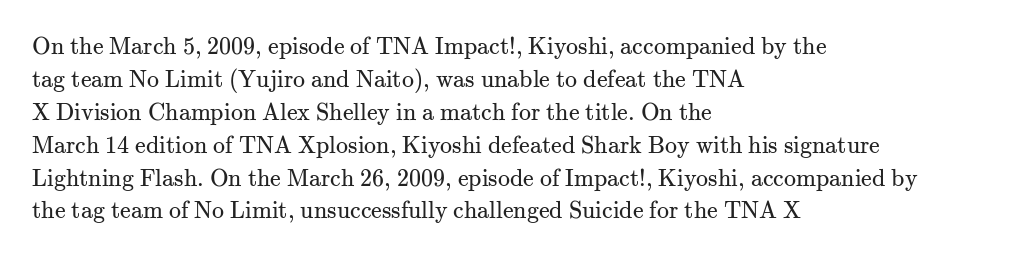
These lines stack with their left ends in a neat column. Letters rest on an invisible, unmarked baseline. The lines sit at an ordinary, default distance from one another. The type sits square on the baseline with zero lean. No letter is thick-stroked: the sample isn't bold. Default kerning and tracking; the words read as compact shapes.
